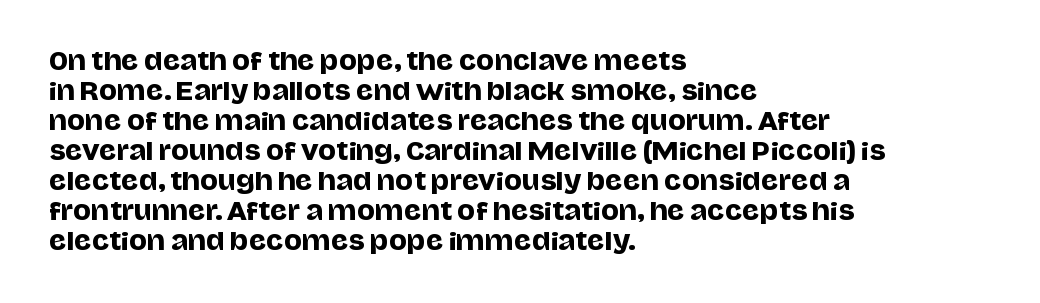
The image shows 24 px text type, upright; set left-aligned, normal line spacing (1.25x), normal letter spacing, not underlined.
